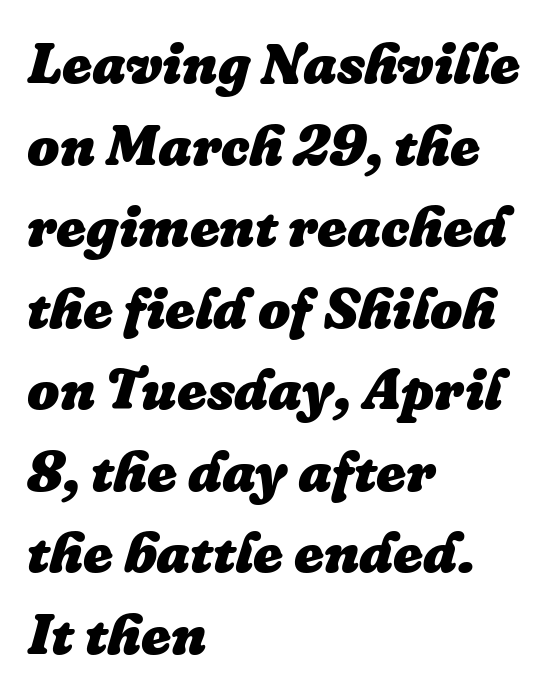
Q: Is the text bold? A: Yes.
Q: Is the text italic (slanted)? A: Yes, it leans right by about 16 degrees.
Q: Is the text underlined? A: No.
Q: How is the paragraph aligned? A: Left-aligned.
Q: Is the spacing between letters normal or unusually wide? A: Normal.
Q: Is the spacing between lines tight, normal or loose? A: Normal.
Q: Width (condensed, normal, or wide)? A: Normal.
Q: Stroke contrast? A: Low.
Q: x-height? A: Medium.
Q: Monospaced? A: No.
